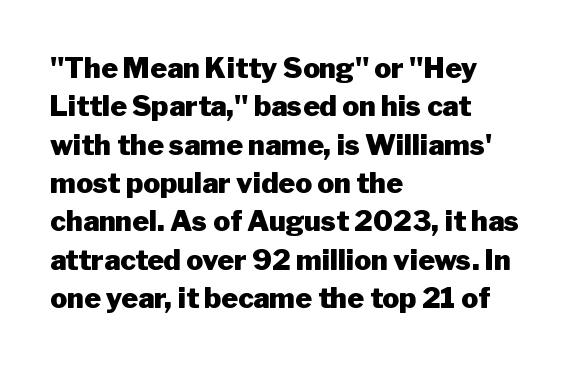
Q: Is the text bold? A: Yes.
Q: Is the text italic (slanted)? A: No, it is upright.
Q: Is the typeface a serif or a sans-serif typeface? A: Sans-serif.
Q: Is the text underlined? A: No.
Q: How is the paragraph aligned? A: Left-aligned.
Q: Is the spacing between letters normal or unusually wide? A: Normal.
Q: Is the spacing between lines tight, normal or loose? A: Normal.
Q: Width (condensed, normal, or wide)? A: Normal.
Q: Stroke contrast? A: Low.
Q: x-height? A: Medium.
Q: Monospaced? A: No.
